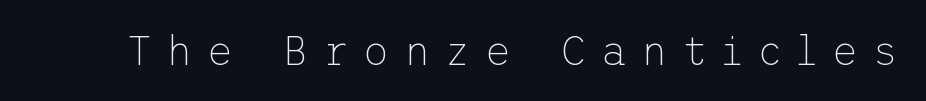
Q: Is the text bold? A: No.
Q: Is the text italic (slanted)? A: No, it is upright.
Q: Is the typeface a serif or a sans-serif typeface? A: Sans-serif.
Q: Is the text underlined? A: No.
Q: Is the spacing between letters normal or unusually wide? A: Unusually wide.
Q: Width (condensed, normal, or wide)? A: Normal.
Q: Stroke contrast? A: Low.
Q: x-height? A: Medium.
